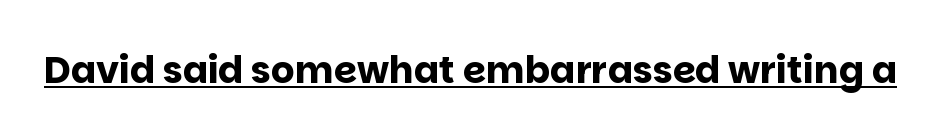
A dark, heavy texture on the line: the type is bold. The characters display no serif detailing; their extremities are plain. No extra tracking has been applied to these lines. Ordinary non-slanted type is in use.
